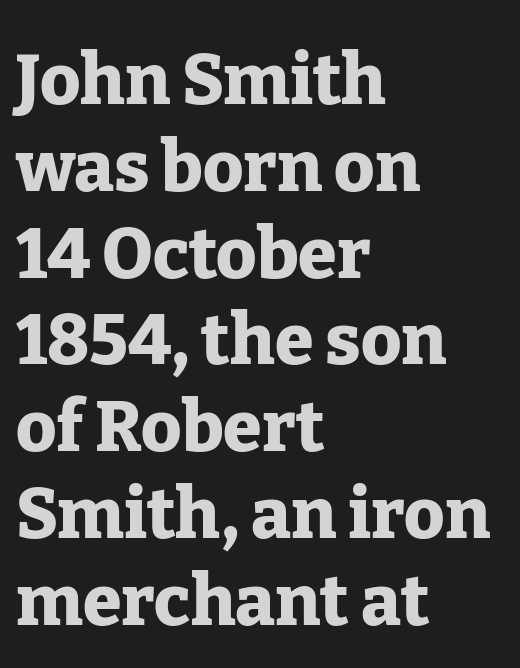
{"serif": "yes", "italic": "no", "bold": "yes", "weight": "heavy", "width": "normal", "stroke_contrast": "low", "x_height": "medium", "monospaced": "no", "underline": "no", "align": "left", "line_spacing_ratio": 1.24, "letter_spacing": "normal", "letter_spacing_em": 0.0, "glyph_px": 70}
